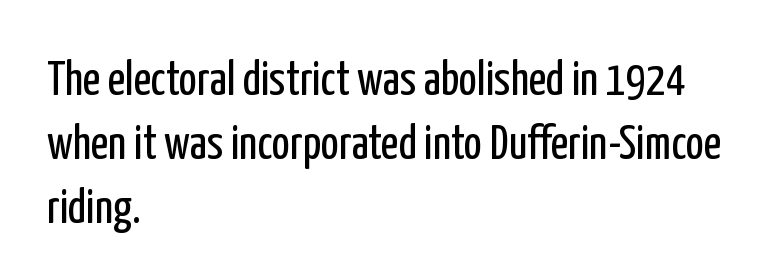
{"serif": "no", "italic": "no", "bold": "no", "weight": "regular", "width": "condensed", "stroke_contrast": "low", "x_height": "medium", "monospaced": "no", "underline": "no", "align": "left", "line_spacing": "normal", "line_spacing_ratio": 1.33, "letter_spacing": "normal", "letter_spacing_em": 0.0, "glyph_px": 48}
